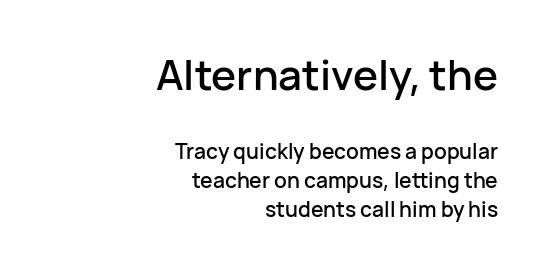
The image shows 42 px sans-serif type, upright; set right-aligned, normal line spacing (1.37x), normal letter spacing, not underlined; the first (top) block is 2.0x larger; low stroke contrast and a medium x-height.
